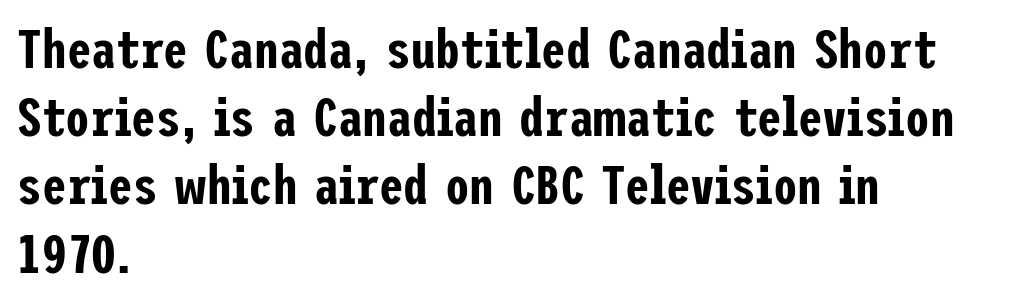
Does the lettering tilt? It doesn't — this is upright. These lines keep a tight, regular rhythm from letter to letter. I'd call this a sans setting — the letters go barefoot. The text block is weighted toward the left margin, trailing off unevenly rightward. Decoration check: the copy has no underline.
